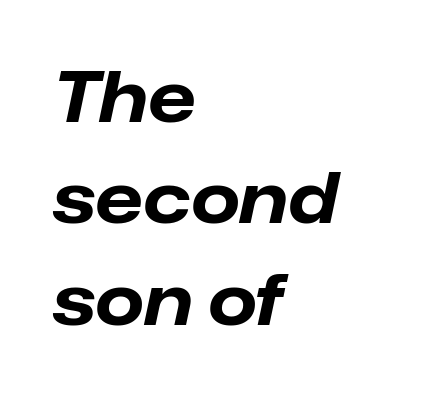
The image shows 70 px bold type, italic (leaning right); set left-aligned, normal line spacing (1.45x), normal letter spacing, not underlined; low stroke contrast and a medium x-height.
